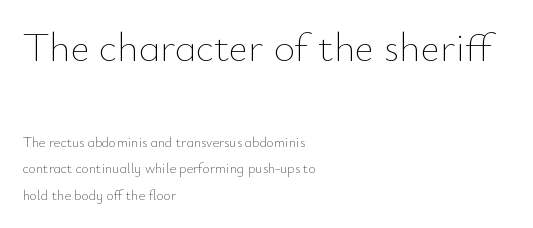
Tracking value appears to be zero — textbook default spacing. Every stem runs plumb, perpendicular to the baseline. The area under the type is left untouched. The space between consecutive lines is lavish.
